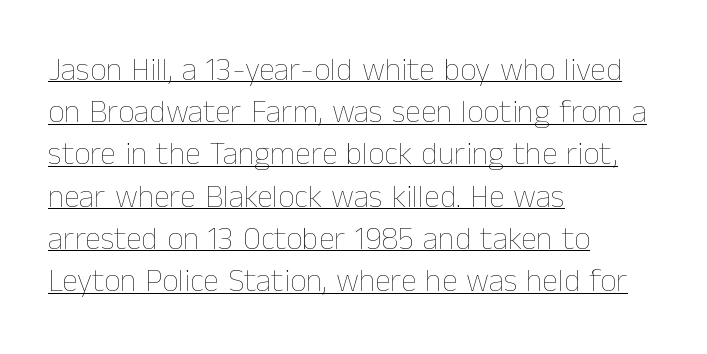
The image shows 32 px thin type, upright; set left-aligned, normal line spacing (1.32x), normal letter spacing, underlined; low stroke contrast and a medium x-height.
